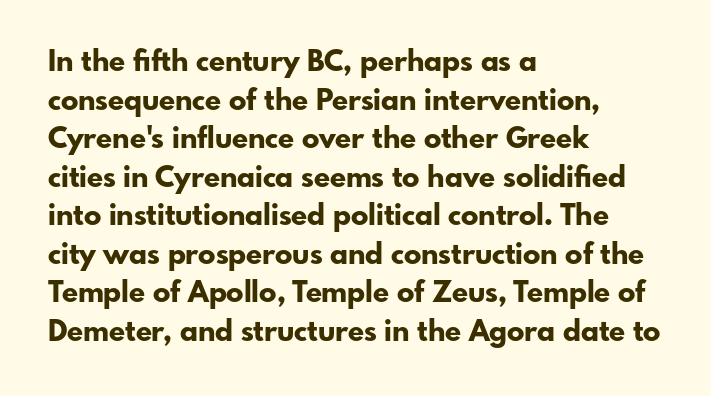
The image shows 29 px bold sans-serif type, upright; set left-aligned, normal line spacing (1.33x), normal letter spacing, not underlined; low stroke contrast and a small x-height.
